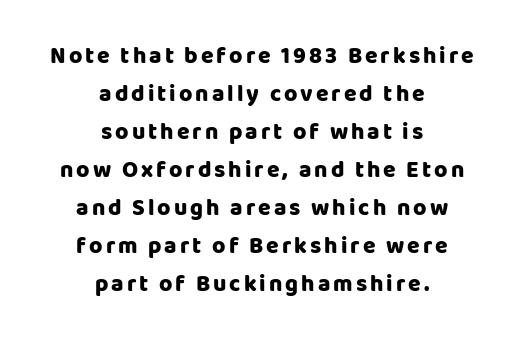
Plenty of ink on the page — the face is bold. Plain, unruled lines of type. One glance says typical: line gaps are just what's usual. Do the letters lean? They stand straight. Visually the block forms a symmetrical silhouette, jagged on both flanks.
